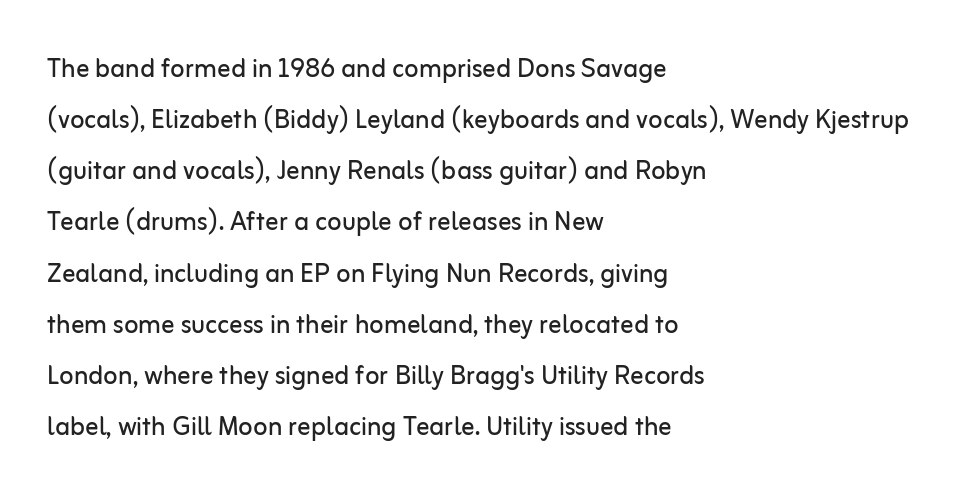
Q: Is the text bold? A: No.
Q: Is the text italic (slanted)? A: No, it is upright.
Q: Is the typeface a serif or a sans-serif typeface? A: Sans-serif.
Q: Is the text underlined? A: No.
Q: How is the paragraph aligned? A: Left-aligned.
Q: Is the spacing between letters normal or unusually wide? A: Normal.
Q: Is the spacing between lines tight, normal or loose? A: Normal.
Q: Width (condensed, normal, or wide)? A: Normal.
Q: Stroke contrast? A: Low.
Q: x-height? A: Medium.
Q: Monospaced? A: No.
